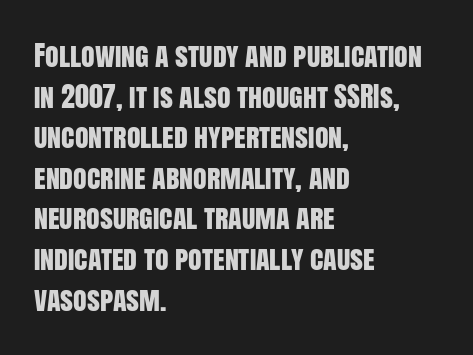
The image shows 28 px condensed sans-serif type, upright; set left-aligned, normal line spacing (1.45x), normal letter spacing, not underlined; low stroke contrast and a large x-height.
